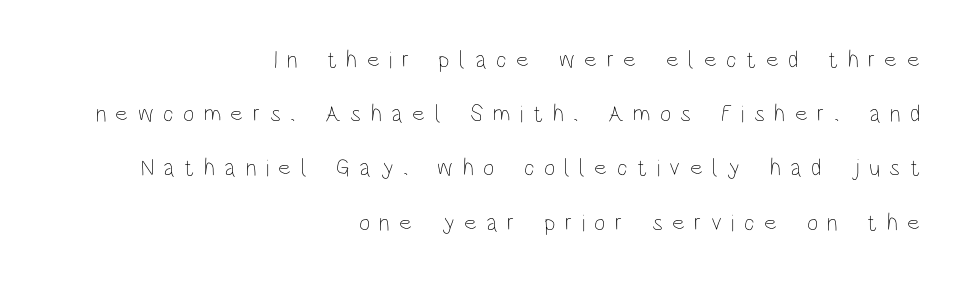
{"italic": "no", "bold": "no", "underline": "no", "align": "right", "line_spacing": "loose", "line_spacing_ratio": 2.26, "letter_spacing": "wide", "letter_spacing_em": 0.39, "glyph_px": 24}
